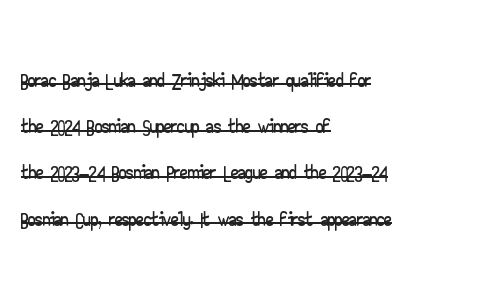
{"serif": "no", "italic": "no", "width": "wide", "stroke_contrast": "low", "x_height": "small", "monospaced": "no", "underline": "yes", "align": "left", "line_spacing": "normal", "line_spacing_ratio": 1.54, "letter_spacing": "normal", "letter_spacing_em": 0.0, "glyph_px": 30}
